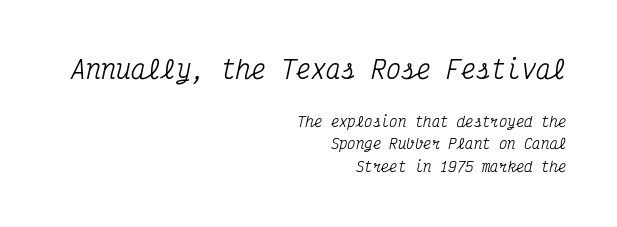
Q: Is the text italic (slanted)? A: Yes, it leans right by about 12 degrees.
Q: Is the text underlined? A: No.
Q: How is the paragraph aligned? A: Right-aligned.
Q: Is the spacing between letters normal or unusually wide? A: Normal.
Q: Is the spacing between lines tight, normal or loose? A: Normal.
Q: Which block of text is set in a larger size, the first (top) or the second (bottom)? A: The first (top) one.
